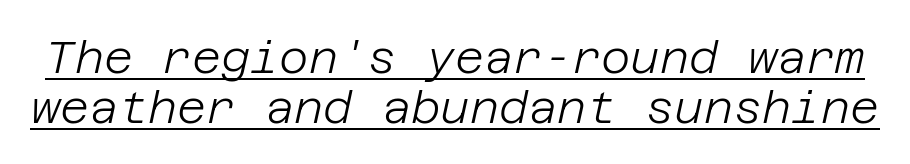
The image shows 45 px light type, italic (leaning right); set tight line spacing (1.11x), normal letter spacing, underlined; low stroke contrast and a large x-height.
